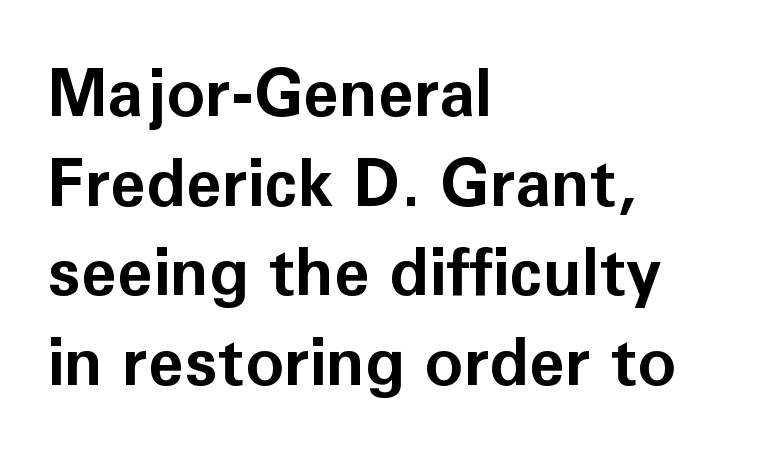
{"serif": "no", "italic": "no", "bold": "yes", "weight": "bold", "width": "normal", "stroke_contrast": "low", "x_height": "medium", "monospaced": "no", "underline": "no", "align": "left", "line_spacing": "normal", "line_spacing_ratio": 1.38, "letter_spacing": "normal", "letter_spacing_em": 0.0, "glyph_px": 65}
